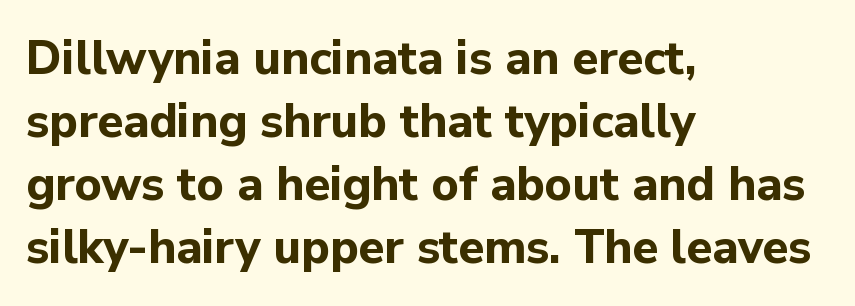
The axis of the letterforms is exactly vertical. Stroke thickness is high; the sample reads as a true bold. Serifs: no, the terminals of the letterforms are clean. Varying glyph widths throughout — classic text-font behaviour. The typesetter chose a ragged-right arrangement here. The letterforms sit shoulder to shoulder at normal distance.
